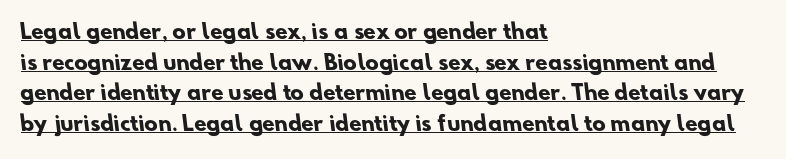
Left-aligned paragraph, ragged on the right. Quick note: interline space is typical. Has an underline been added? It has. Weight check: bold — yes, fully.
